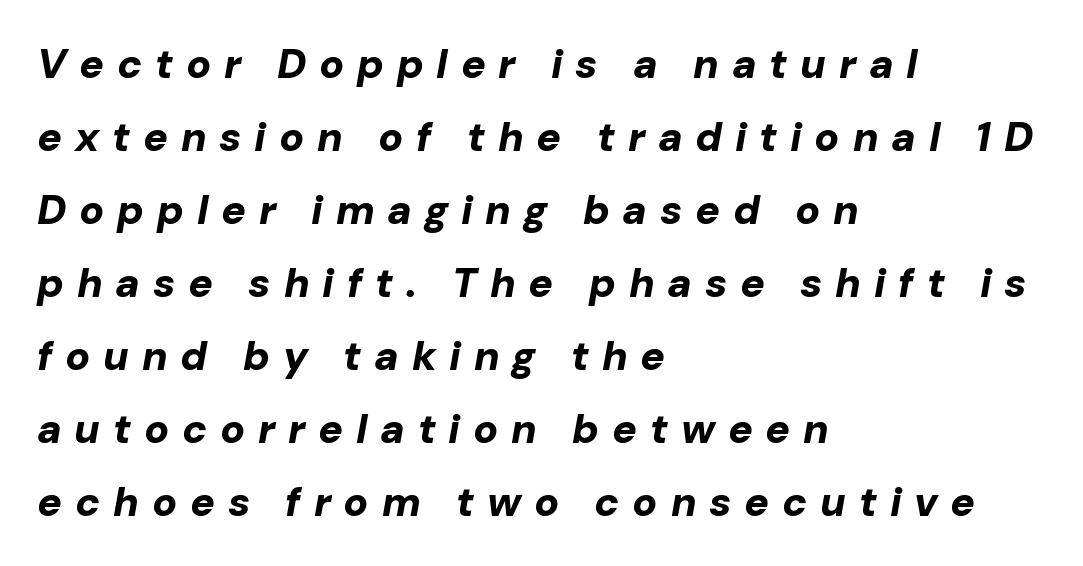
{"italic": "yes", "lean": "right", "slant_degrees": 10, "bold": "yes", "weight": "bold", "width": "normal", "stroke_contrast": "low", "x_height": "medium", "monospaced": "no", "underline": "no", "align": "left", "line_spacing_ratio": 1.78, "letter_spacing": "wide", "letter_spacing_em": 0.31, "glyph_px": 41}
